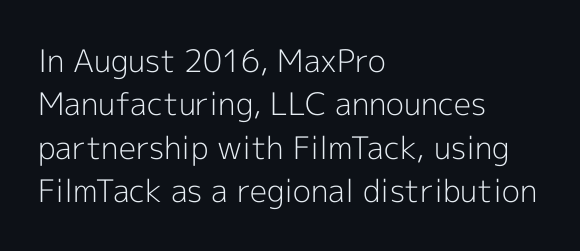
Stroke terminals: plain, sans-serif. Heaviness? Minimal to ordinary, like unemphasized prose. Quick note: interline space is typical. Each letter keeps its own natural width here, so spacing adapts to shape. The lettering holds an erect, upright posture throughout. The strip under each line holds only bare page.
